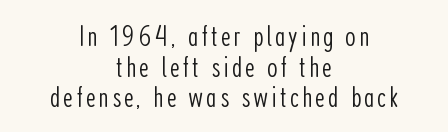
Q: Is the text bold? A: No.
Q: Is the text italic (slanted)? A: No, it is upright.
Q: Is the typeface a serif or a sans-serif typeface? A: Sans-serif.
Q: Is the text underlined? A: No.
Q: How is the paragraph aligned? A: Centered.
Q: Is the spacing between lines tight, normal or loose? A: Tight.
Q: Width (condensed, normal, or wide)? A: Condensed.
Q: Stroke contrast? A: Low.
Q: x-height? A: Medium.
Q: Monospaced? A: No.
